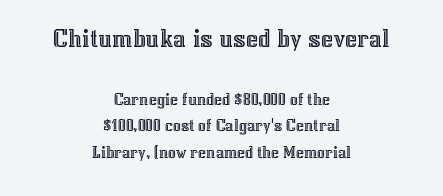
{"italic": "no", "underline": "no", "align": "center", "line_spacing": "normal", "line_spacing_ratio": 1.57, "letter_spacing": "normal", "letter_spacing_em": 0.0, "larger_block": "first", "size_ratio": 1.53, "glyph_px": 26}
